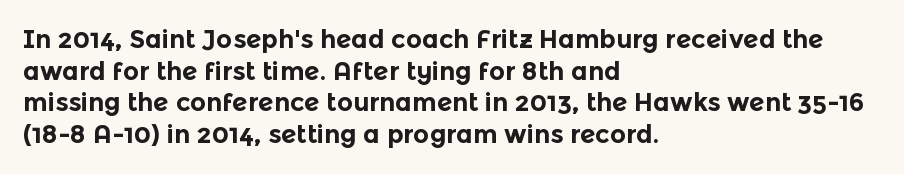
Short and long lines alike share a common starting point at left. The vertical gap from one line to the next is medium. Does the lettering tilt? It doesn't — this is upright. Underline: absent. The tracking reads as untouched default to a designer's eye. Chunky letters — that's bold for sure.
